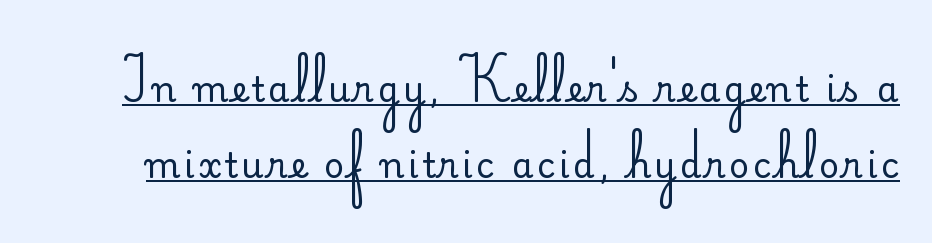
Nope, no serifs anywhere on these letters. The line-height multiplier appears high, well above default. A typesetter would mark this as roman, not italic. Character widths vary here, with narrow letters taking less room than wide ones.
